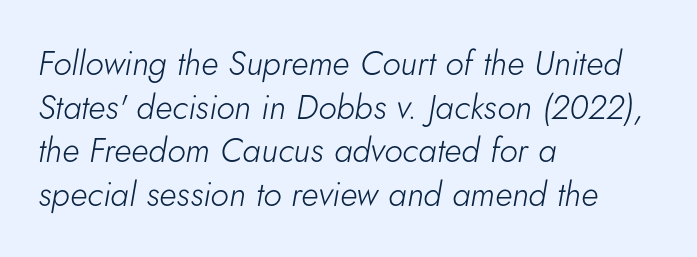
In terms of posture, this sample is oblique. Is the block centered? No — it sits flush against the left margin. How are the letters spaced? Ordinarily, with no added tracking. The zone under the glyphs is completely vacant. Each letter keeps its own natural width here, so spacing adapts to shape. The characters are drawn with everyday or finer stroke widths.
